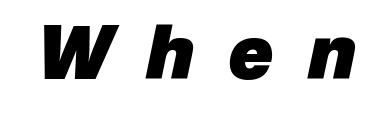
Rule under the text: the space is simply empty. Character widths vary here, with narrow letters taking less room than wide ones. The horizontal fit of the characters is loose and conspicuously gappy. Weight check: bold — yes, fully. Does the lettering tilt? It does — this is italic.
